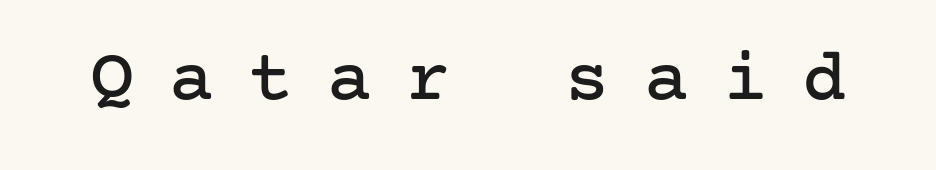
{"serif": "yes", "italic": "no", "width": "normal", "stroke_contrast": "low", "x_height": "medium", "underline": "no", "letter_spacing": "wide", "letter_spacing_em": 0.47, "glyph_px": 74}
